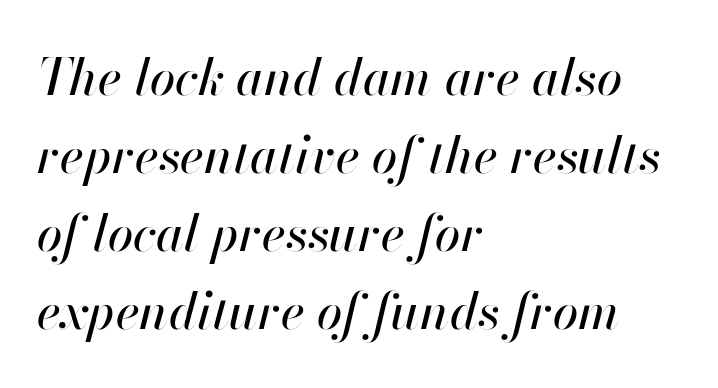
{"italic": "yes", "lean": "right", "slant_degrees": 13, "width": "normal", "stroke_contrast": "high", "x_height": "small", "monospaced": "no", "underline": "no", "align": "left", "line_spacing": "normal", "line_spacing_ratio": 1.53, "letter_spacing": "normal", "letter_spacing_em": 0.0, "glyph_px": 51}
